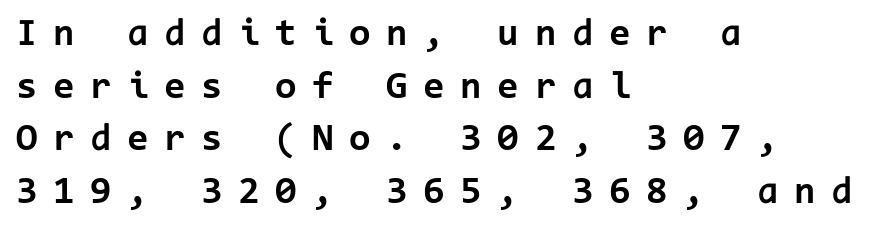
{"serif": "no", "italic": "no", "bold": "yes", "weight": "bold", "width": "normal", "stroke_contrast": "low", "x_height": "medium", "monospaced": "yes", "underline": "no", "align": "left", "line_spacing": "normal", "line_spacing_ratio": 1.35, "letter_spacing": "wide", "letter_spacing_em": 0.4, "glyph_px": 39}
